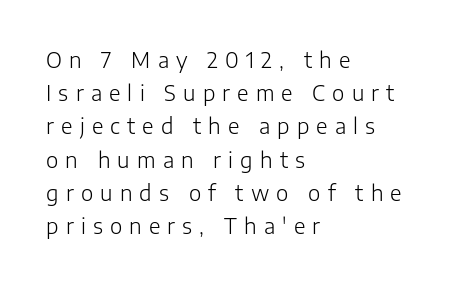
The image shows 21 px text type, upright; set left-aligned, normal line spacing (1.58x), unusually wide letter spacing (+0.34 em), not underlined.
